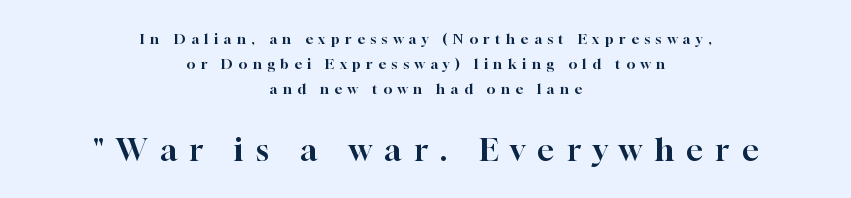
These lines are centered, leaving both edges ragged. Does extra space separate the letters? Yes, quite a lot of it. Proportional: the letters do not fall into vertical columns. Does the type have serifs? Yes, each stem ends in a small foot. When letters stand straight like this, we call the style roman or upright.
